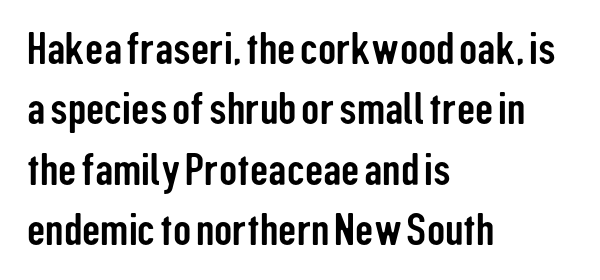
The image shows 45 px condensed sans-serif type, upright; set left-aligned, normal line spacing (1.34x), normal letter spacing, not underlined; low stroke contrast and a medium x-height.
